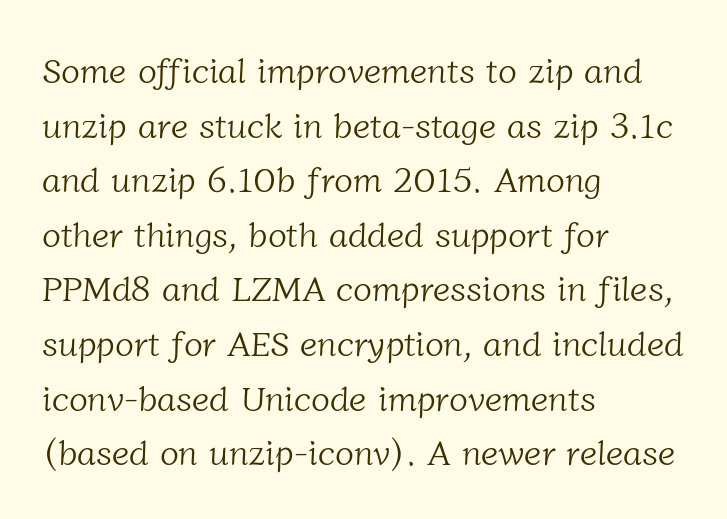
Q: Is the text bold? A: No.
Q: Is the typeface a serif or a sans-serif typeface? A: Serif.
Q: Is the text underlined? A: No.
Q: How is the paragraph aligned? A: Left-aligned.
Q: Is the spacing between letters normal or unusually wide? A: Normal.
Q: Is the spacing between lines tight, normal or loose? A: Normal.
Q: Width (condensed, normal, or wide)? A: Normal.
Q: Stroke contrast? A: Low.
Q: x-height? A: Medium.
Q: Monospaced? A: No.
